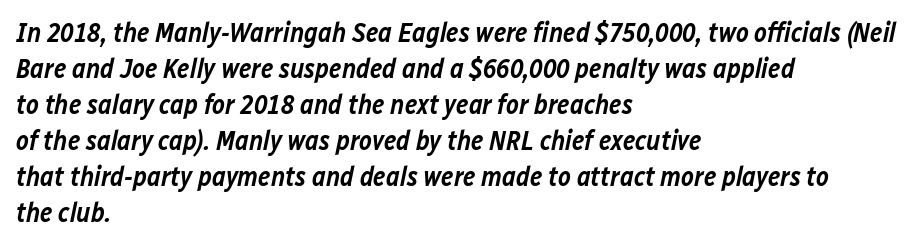
{"italic": "yes", "lean": "right", "slant_degrees": 12, "bold": "semi", "underline": "no", "align": "left", "line_spacing": "normal", "line_spacing_ratio": 1.33, "letter_spacing": "normal", "letter_spacing_em": 0.0, "glyph_px": 27}
